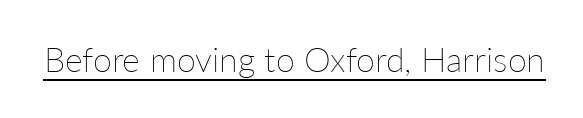
Q: Is the text bold? A: No.
Q: Is the text italic (slanted)? A: No, it is upright.
Q: Is the text underlined? A: Yes.
Q: Is the spacing between letters normal or unusually wide? A: Normal.
Q: Width (condensed, normal, or wide)? A: Normal.
Q: Stroke contrast? A: Low.
Q: x-height? A: Medium.
Q: Monospaced? A: No.
